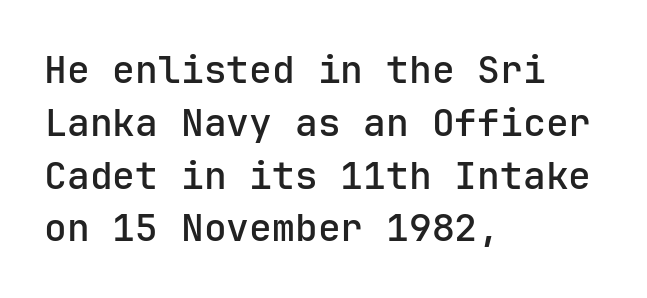
The image shows 38 px sans-serif type, upright, monospaced; set left-aligned, normal line spacing (1.39x), normal letter spacing, not underlined; low stroke contrast and a medium x-height.
